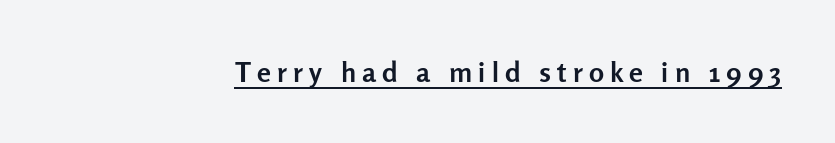
As a designer I'd log this as weight 700, bold. In terms of letterform style, serifs are entirely absent. Characters remain perfectly vertical along every line. A continuous stroke trails under the words, as in a hyperlink. This sample has the flowing, uneven cadence of proportional lettering.
